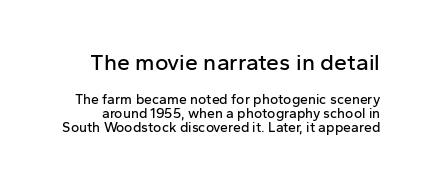
The composition opens big and finishes small. In terms of posture, this sample is upright. Letters rest on an invisible, unmarked baseline. Baseline-to-baseline distance is barely more than the letter height. This rendering leaves character spacing at its baseline value.
